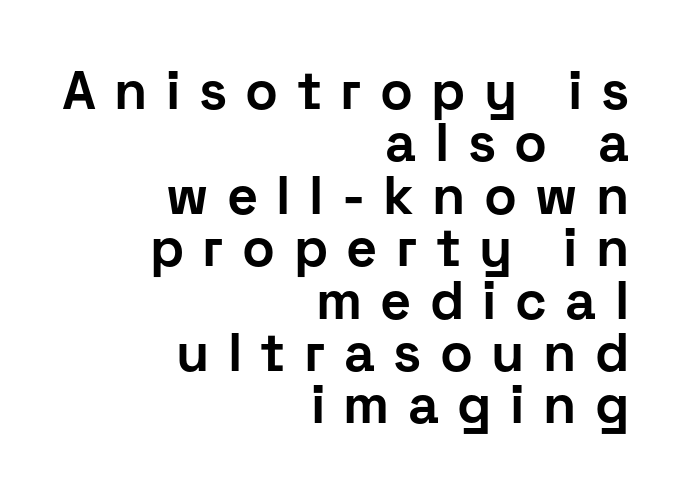
{"serif": "no", "italic": "no", "bold": "yes", "weight": "bold", "width": "normal", "stroke_contrast": "low", "x_height": "medium", "monospaced": "no", "underline": "no", "align": "right", "line_spacing": "tight", "line_spacing_ratio": 0.97, "letter_spacing": "wide", "letter_spacing_em": 0.34, "glyph_px": 54}
